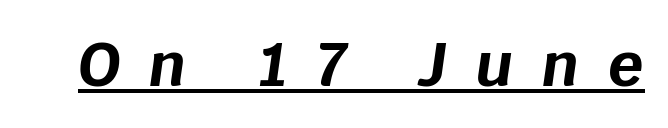
{"italic": "yes", "lean": "right", "slant_degrees": 8, "bold": "yes", "weight": "bold", "width": "normal", "stroke_contrast": "low", "x_height": "large", "monospaced": "no", "underline": "yes", "letter_spacing": "wide", "letter_spacing_em": 0.47, "glyph_px": 61}
